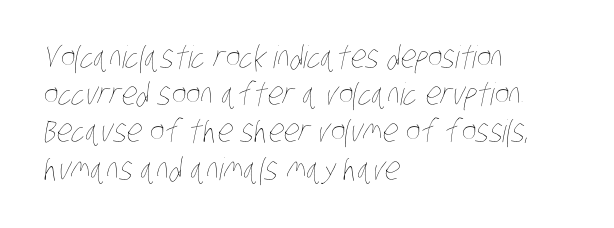
{"bold": "no", "weight": "thin", "width": "condensed", "stroke_contrast": "low", "x_height": "large", "monospaced": "no", "underline": "no", "align": "left", "line_spacing_ratio": 1.2, "letter_spacing": "normal", "letter_spacing_em": 0.0, "glyph_px": 31}
